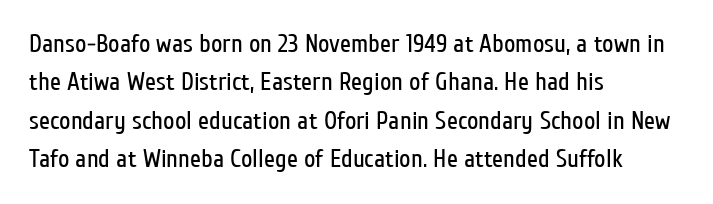
The image shows 25 px text type, upright; set left-aligned, normal line spacing (1.54x), normal letter spacing, not underlined.
